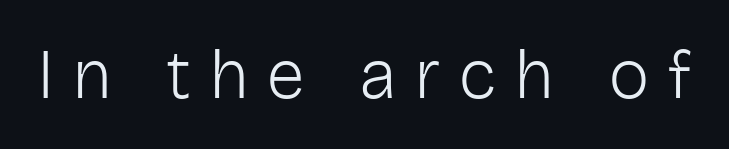
The image shows 70 px light sans-serif type, upright; set unusually wide letter spacing (+0.25 em), not underlined; low stroke contrast and a medium x-height.
